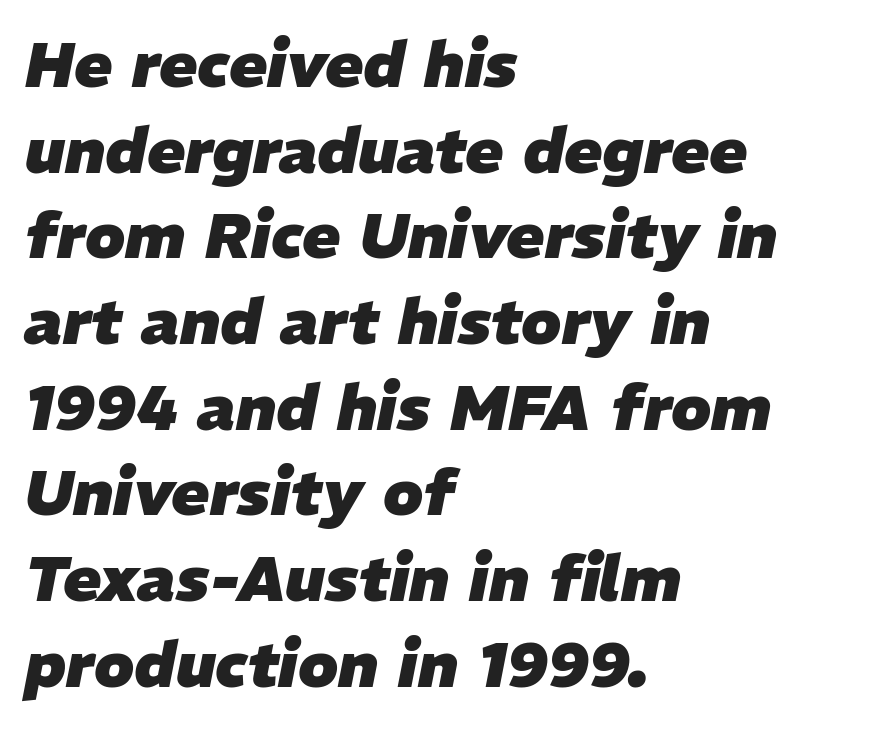
The image shows 63 px heavy type, italic (leaning right); set left-aligned, normal line spacing (1.36x), normal letter spacing, not underlined; low stroke contrast and a medium x-height.
